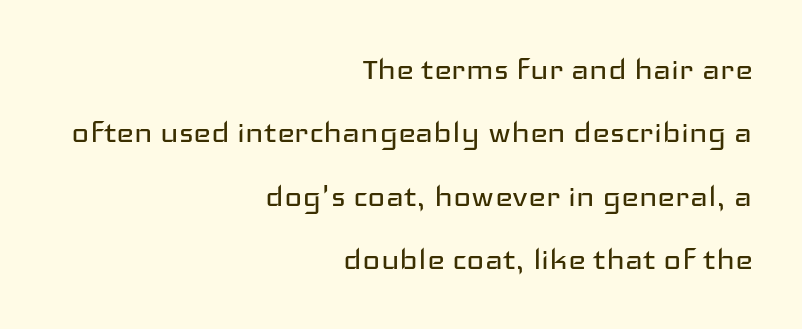
Proportional: the letters do not fall into vertical columns. In terms of letterspacing, this is plain default setting. Notice how the passage keeps a crisp vertical edge on the right only. The characters are drawn with everyday or finer stroke widths. To sum up the face: it is a sans, with no serifs. Honestly, the row spacing looks completely unremarkable.
